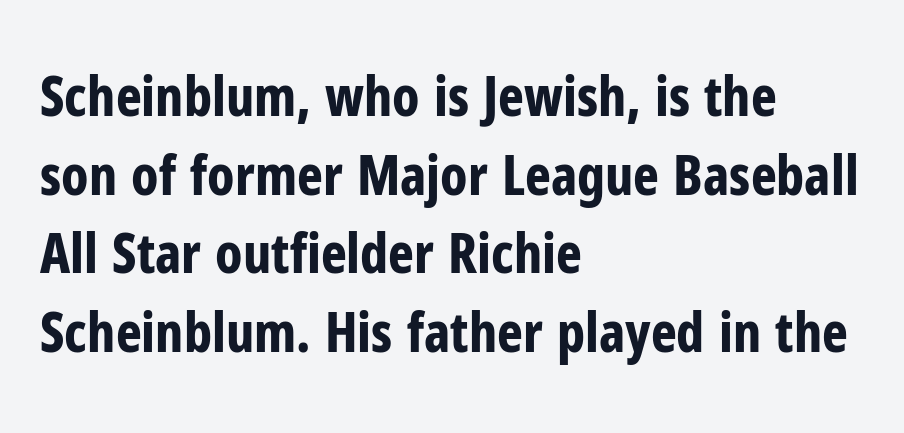
{"serif": "no", "italic": "no", "bold": "yes", "weight": "bold", "width": "condensed", "stroke_contrast": "low", "x_height": "medium", "monospaced": "no", "underline": "no", "align": "left", "line_spacing": "normal", "line_spacing_ratio": 1.43, "letter_spacing": "normal", "letter_spacing_em": 0.0, "glyph_px": 55}
